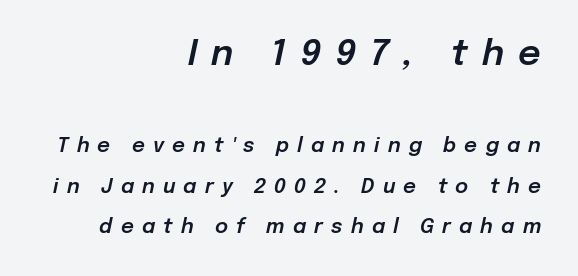
Q: Is the text italic (slanted)? A: Yes, it leans right by about 12 degrees.
Q: Is the text underlined? A: No.
Q: How is the paragraph aligned? A: Right-aligned.
Q: Is the spacing between letters normal or unusually wide? A: Unusually wide.
Q: Is the spacing between lines tight, normal or loose? A: Loose.
Q: Which block of text is set in a larger size, the first (top) or the second (bottom)? A: The first (top) one.
Q: Width (condensed, normal, or wide)? A: Normal.
Q: Stroke contrast? A: Low.
Q: x-height? A: Medium.
Q: Monospaced? A: No.
